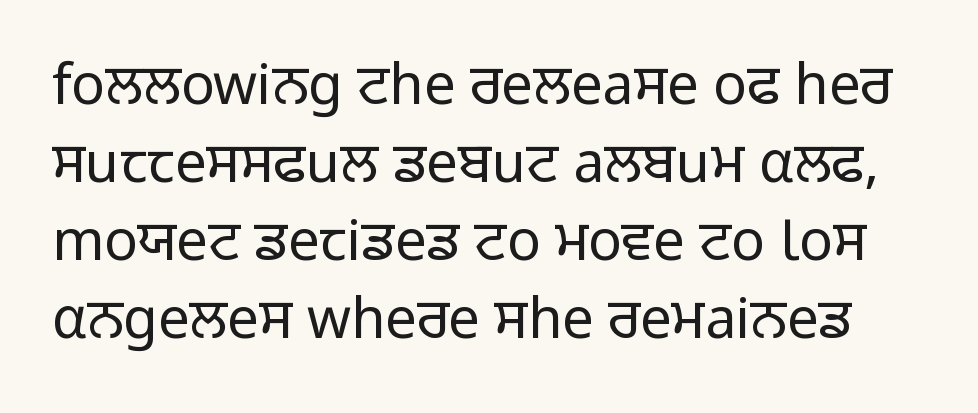
{"serif": "no", "italic": "no", "bold": "no", "weight": "regular", "width": "normal", "stroke_contrast": "low", "x_height": "medium", "monospaced": "no", "underline": "no", "line_spacing": "normal", "line_spacing_ratio": 1.39, "letter_spacing": "normal", "letter_spacing_em": 0.0, "glyph_px": 56}
